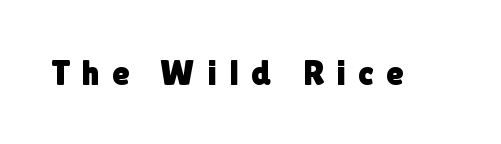
The image shows 36 px sans-serif type, upright; set unusually wide letter spacing (+0.34 em), not underlined; a medium x-height.
